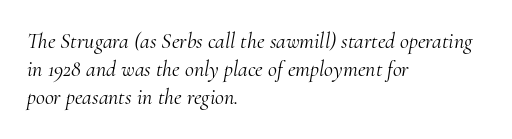
Q: Is the text bold? A: No.
Q: Is the text italic (slanted)? A: Yes, it leans right by about 10 degrees.
Q: Is the text underlined? A: No.
Q: How is the paragraph aligned? A: Left-aligned.
Q: Is the spacing between letters normal or unusually wide? A: Normal.
Q: Is the spacing between lines tight, normal or loose? A: Normal.
